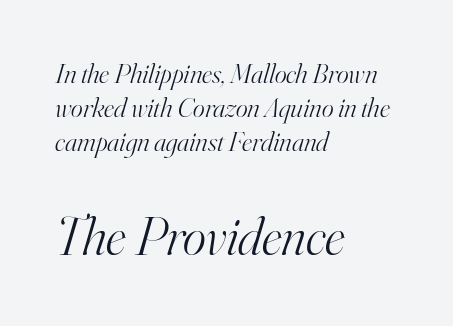
Q: Is the text bold? A: No.
Q: Is the text italic (slanted)? A: Yes, it leans right by about 16 degrees.
Q: Is the typeface a serif or a sans-serif typeface? A: Serif.
Q: Is the text underlined? A: No.
Q: How is the paragraph aligned? A: Left-aligned.
Q: Is the spacing between letters normal or unusually wide? A: Normal.
Q: Which block of text is set in a larger size, the first (top) or the second (bottom)? A: The second (bottom) one.
Q: Width (condensed, normal, or wide)? A: Normal.
Q: Stroke contrast? A: High.
Q: x-height? A: Small.
Q: Monospaced? A: No.
